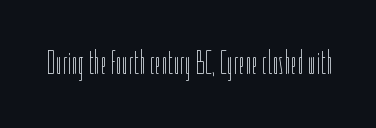
Is this a fixed-width face? No — the glyphs have proportional, varying widths. Upright lettering throughout. Is the type heavy? It reads as light-to-regular instead. Letter spacing: default. The space directly below the letters is spotless.
